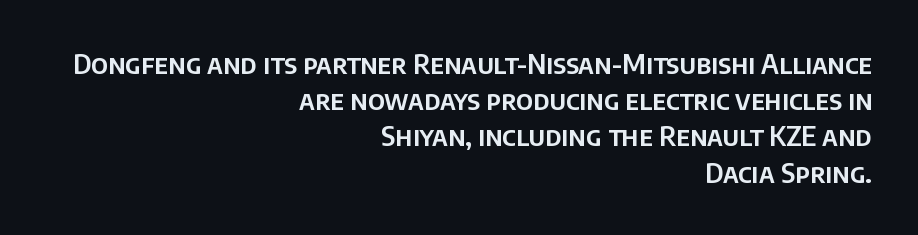
Q: Is the text italic (slanted)? A: No, it is upright.
Q: Is the text underlined? A: No.
Q: How is the paragraph aligned? A: Right-aligned.
Q: Is the spacing between letters normal or unusually wide? A: Normal.
Q: Is the spacing between lines tight, normal or loose? A: Normal.
